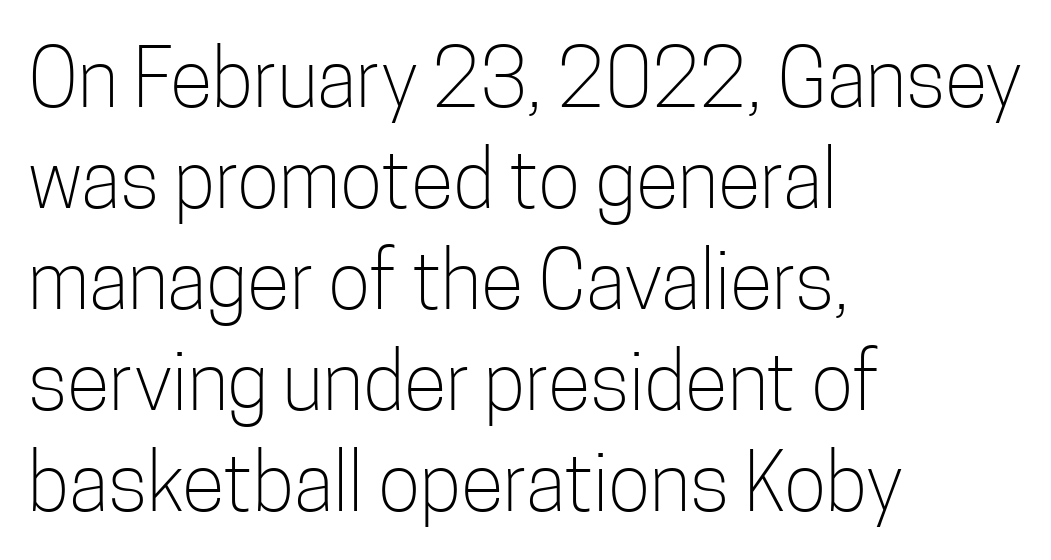
Short and long lines alike share a common starting point at left. Italic? Not at all — the glyphs are vertical. Ink coverage per letter is moderate at most. Is the letter spacing exaggerated? No — it looks like the ordinary default. Typographically, this falls in the sans-serif category. Underline: absent.
